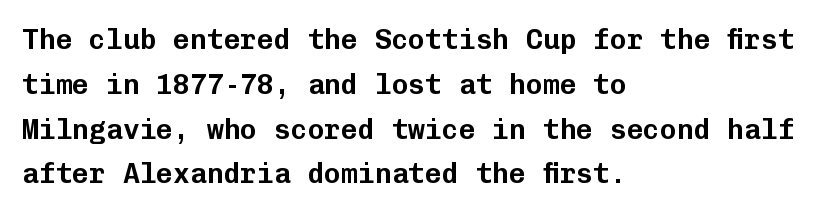
Q: Is the text italic (slanted)? A: No, it is upright.
Q: Is the typeface a serif or a sans-serif typeface? A: Sans-serif.
Q: Is the text underlined? A: No.
Q: How is the paragraph aligned? A: Left-aligned.
Q: Is the spacing between letters normal or unusually wide? A: Normal.
Q: Is the spacing between lines tight, normal or loose? A: Normal.
Q: Width (condensed, normal, or wide)? A: Normal.
Q: Stroke contrast? A: Low.
Q: x-height? A: Medium.
Q: Monospaced? A: Yes.
